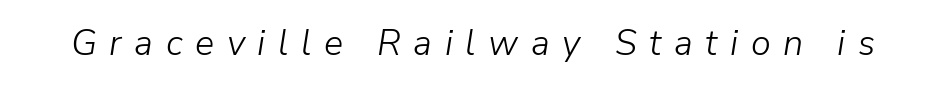
The image shows 36 px light type, italic (leaning right); set unusually wide letter spacing (+0.35 em), not underlined; low stroke contrast and a medium x-height.
